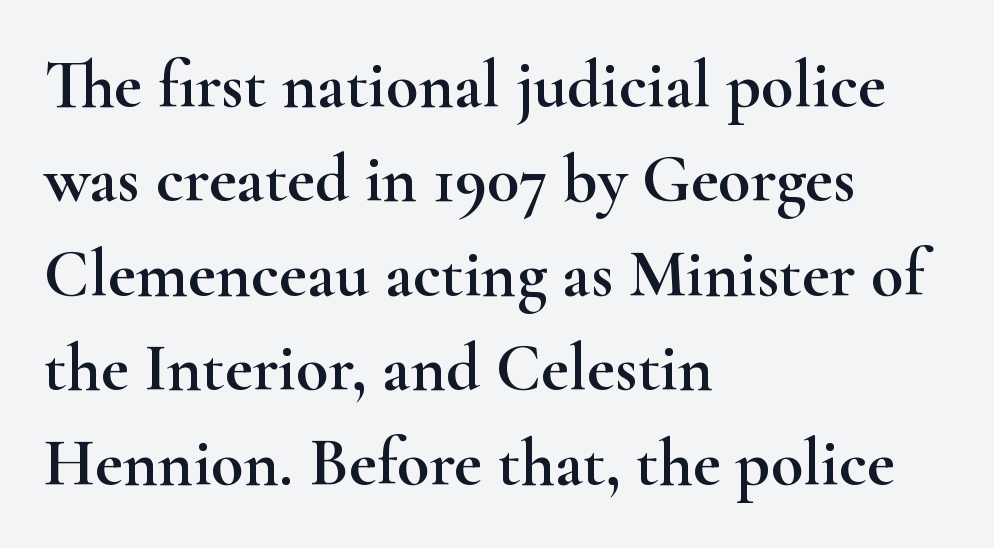
{"serif": "yes", "italic": "no", "width": "wide", "stroke_contrast": "high", "x_height": "small", "monospaced": "no", "underline": "no", "align": "left", "line_spacing": "normal", "line_spacing_ratio": 1.41, "letter_spacing": "normal", "letter_spacing_em": 0.0, "glyph_px": 67}
